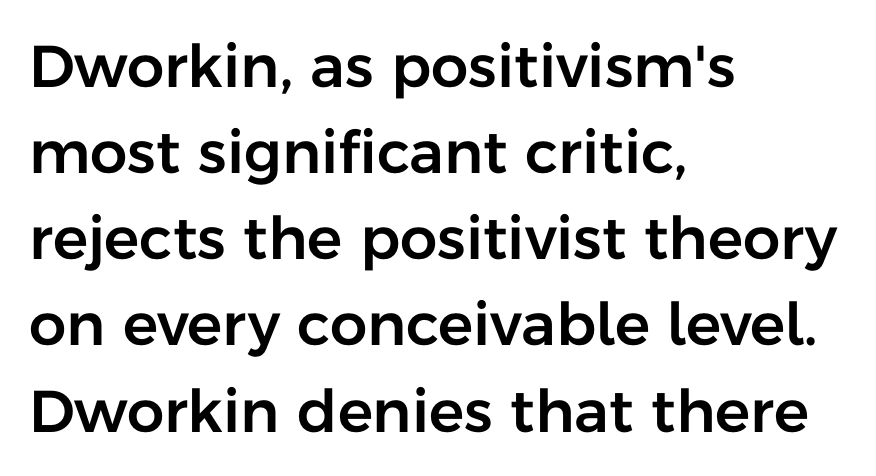
{"serif": "no", "italic": "no", "width": "normal", "stroke_contrast": "low", "x_height": "medium", "monospaced": "no", "underline": "no", "align": "left", "line_spacing": "normal", "line_spacing_ratio": 1.46, "letter_spacing": "normal", "letter_spacing_em": 0.0, "glyph_px": 59}
